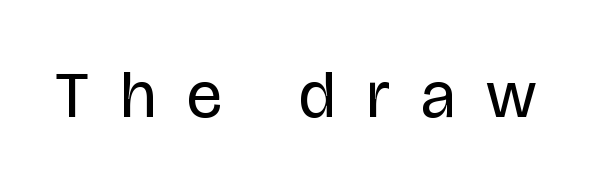
The axis of the letterforms is exactly vertical. Each stroke keeps to a modest, everyday thickness or less. Does the type have serifs? No, each stem ends abruptly. The type is letterspaced generously, with wide tracking. The glyphs are unaccompanied by any horizontal stroke below them.
